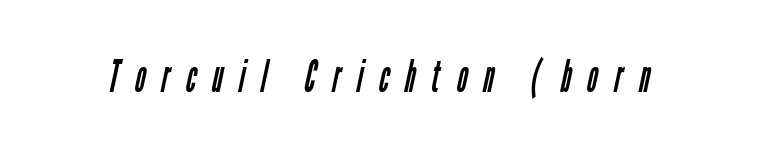
{"serif": "no", "bold": "no", "weight": "regular", "width": "condensed", "stroke_contrast": "low", "x_height": "medium", "monospaced": "no", "underline": "no", "letter_spacing": "wide", "letter_spacing_em": 0.36, "glyph_px": 45}
